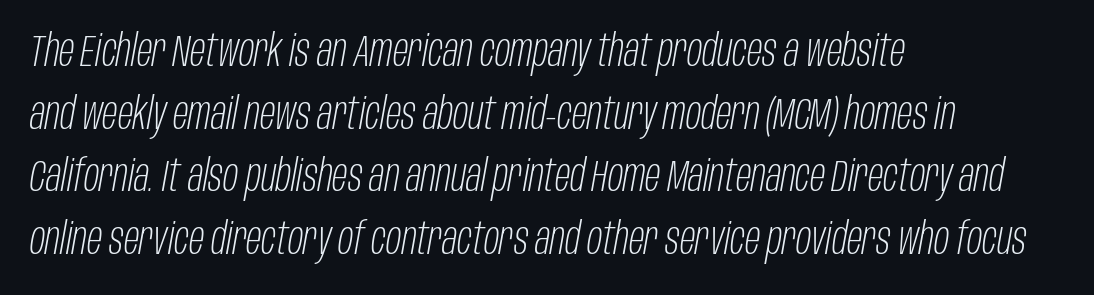
The image shows 45 px light, condensed type, italic (leaning right); set left-aligned, normal line spacing (1.39x), normal letter spacing, not underlined; low stroke contrast and a large x-height.
